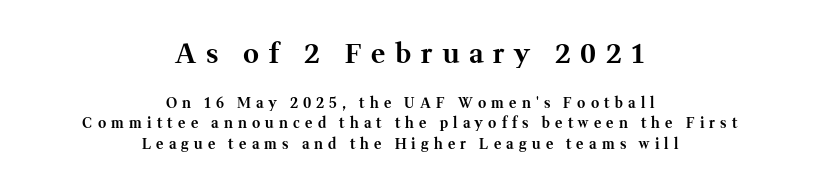
Layout note: lines centered. Between these two stacked blocks, the higher one wins on size. Interline gaps are of average width in this sample. Posture: vertical. The passage shown is not underscored anywhere.
